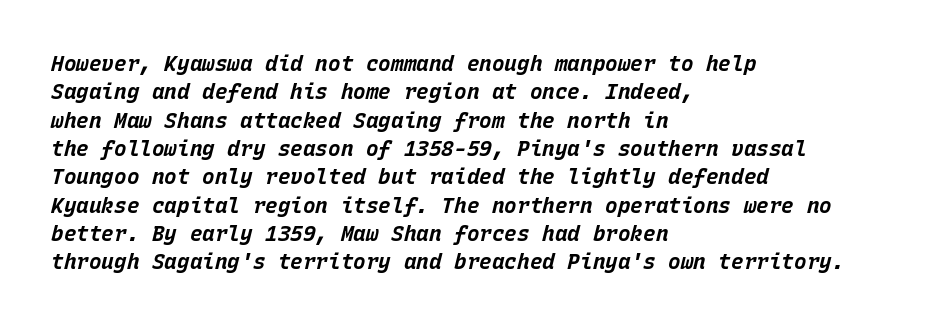
Q: Is the text bold? A: Yes.
Q: Is the text italic (slanted)? A: Yes, it leans right by about 15 degrees.
Q: Is the text underlined? A: No.
Q: How is the paragraph aligned? A: Left-aligned.
Q: Is the spacing between letters normal or unusually wide? A: Normal.
Q: Is the spacing between lines tight, normal or loose? A: Normal.
